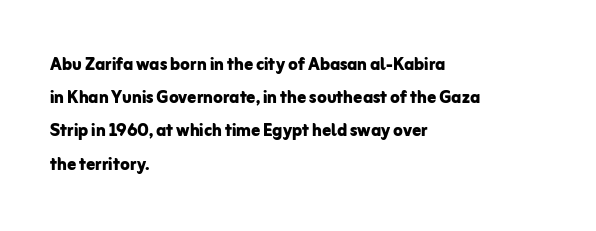
Q: Is the text bold? A: Yes.
Q: Is the text italic (slanted)? A: No, it is upright.
Q: Is the text underlined? A: No.
Q: How is the paragraph aligned? A: Left-aligned.
Q: Is the spacing between letters normal or unusually wide? A: Normal.
Q: Is the spacing between lines tight, normal or loose? A: Normal.
